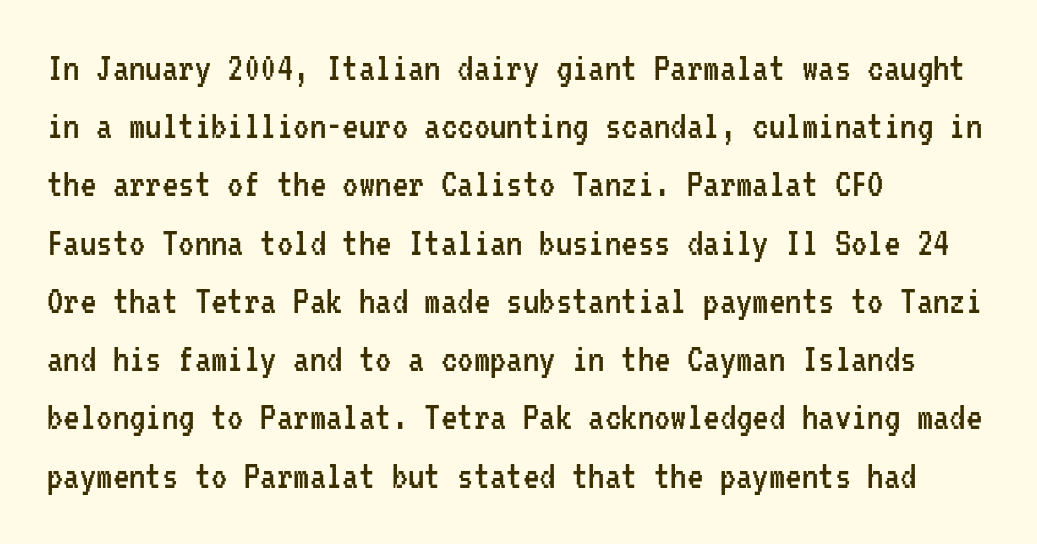
{"serif": "no", "italic": "no", "bold": "no", "weight": "regular", "width": "condensed", "stroke_contrast": "low", "x_height": "medium", "monospaced": "yes", "underline": "no", "align": "left", "line_spacing": "normal", "line_spacing_ratio": 1.42, "letter_spacing": "normal", "letter_spacing_em": 0.0, "glyph_px": 41}
